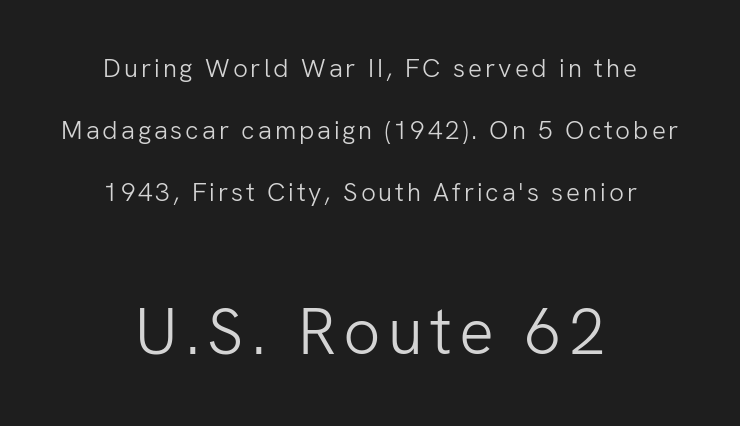
{"serif": "no", "italic": "no", "bold": "no", "weight": "light", "width": "normal", "stroke_contrast": "low", "x_height": "medium", "monospaced": "no", "underline": "no", "align": "center", "line_spacing": "loose", "line_spacing_ratio": 2.39, "larger_block": "second", "size_ratio": 2.5, "glyph_px": 65}
